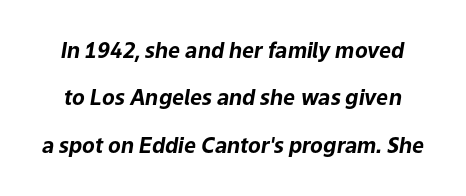
When letters slant like this, we call the style italic. Notice how thick the strokes are: this is what a full bold looks like. This sample uses plain, unmodified letter spacing. The block of text is sparse from top to bottom, with ample space between rows. The zone under the glyphs is completely vacant.
